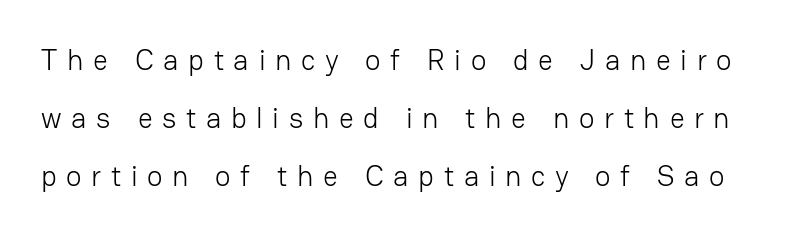
Q: Is the text bold? A: No.
Q: Is the text italic (slanted)? A: No, it is upright.
Q: Is the typeface a serif or a sans-serif typeface? A: Sans-serif.
Q: Is the text underlined? A: No.
Q: Is the spacing between letters normal or unusually wide? A: Unusually wide.
Q: Is the spacing between lines tight, normal or loose? A: Loose.
Q: Width (condensed, normal, or wide)? A: Normal.
Q: Stroke contrast? A: Low.
Q: x-height? A: Medium.
Q: Monospaced? A: No.
